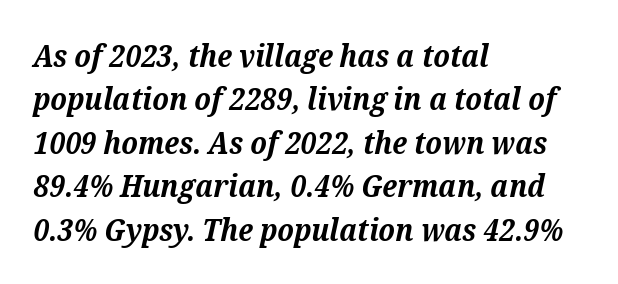
Q: Is the text bold? A: Yes.
Q: Is the text italic (slanted)? A: Yes, it leans right by about 12 degrees.
Q: Is the typeface a serif or a sans-serif typeface? A: Serif.
Q: Is the text underlined? A: No.
Q: How is the paragraph aligned? A: Left-aligned.
Q: Is the spacing between letters normal or unusually wide? A: Normal.
Q: Is the spacing between lines tight, normal or loose? A: Normal.
Q: Width (condensed, normal, or wide)? A: Normal.
Q: Stroke contrast? A: Medium.
Q: x-height? A: Medium.
Q: Monospaced? A: No.
